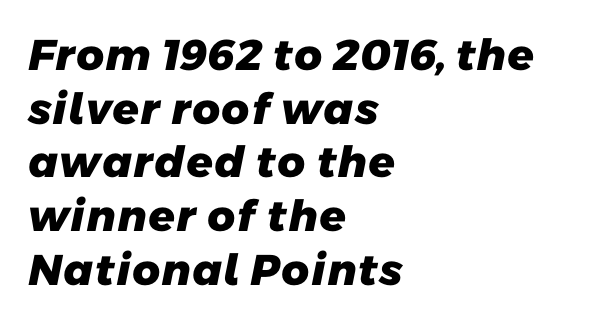
The image shows 43 px heavy sans-serif type; set left-aligned, normal line spacing (1.25x), normal letter spacing, not underlined; low stroke contrast and a medium x-height.
